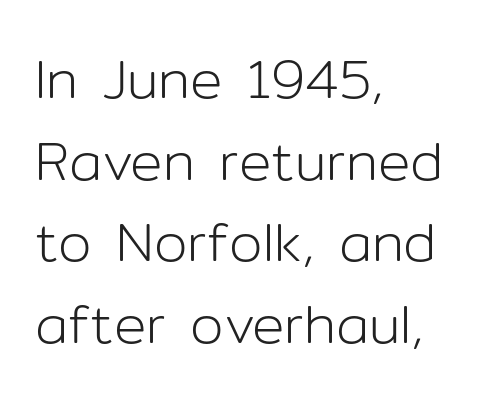
{"serif": "no", "italic": "no", "bold": "no", "weight": "light", "width": "normal", "stroke_contrast": "low", "x_height": "medium", "monospaced": "no", "underline": "no", "align": "left", "line_spacing": "normal", "line_spacing_ratio": 1.51, "letter_spacing": "normal", "letter_spacing_em": 0.0, "glyph_px": 54}
